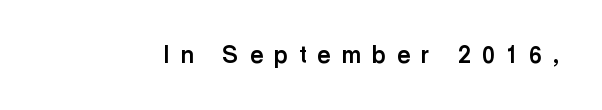
The image shows 23 px bold type, upright; set unusually wide letter spacing (+0.48 em), not underlined.
